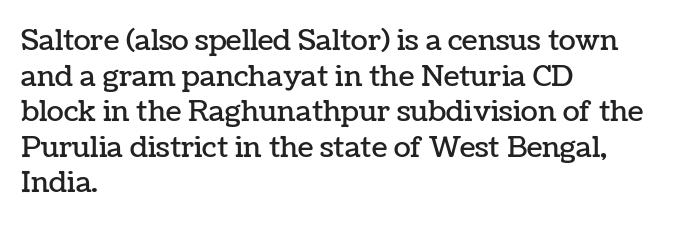
Q: Is the text italic (slanted)? A: No, it is upright.
Q: Is the text underlined? A: No.
Q: How is the paragraph aligned? A: Left-aligned.
Q: Is the spacing between letters normal or unusually wide? A: Normal.
Q: Is the spacing between lines tight, normal or loose? A: Normal.
Q: Width (condensed, normal, or wide)? A: Normal.
Q: Stroke contrast? A: Low.
Q: x-height? A: Medium.
Q: Monospaced? A: No.
